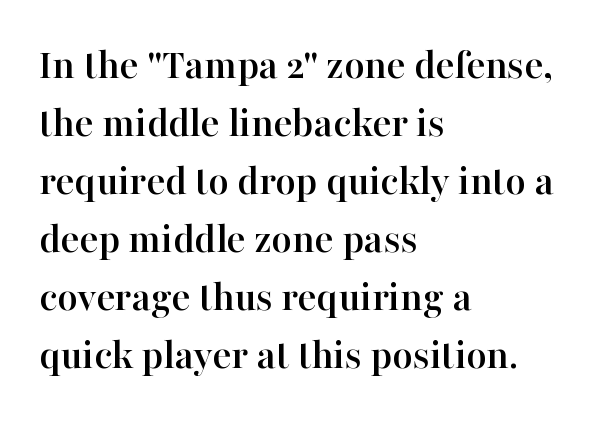
Q: Is the text italic (slanted)? A: No, it is upright.
Q: Is the typeface a serif or a sans-serif typeface? A: Serif.
Q: Is the text underlined? A: No.
Q: How is the paragraph aligned? A: Left-aligned.
Q: Is the spacing between letters normal or unusually wide? A: Normal.
Q: Is the spacing between lines tight, normal or loose? A: Normal.
Q: Width (condensed, normal, or wide)? A: Normal.
Q: Stroke contrast? A: High.
Q: x-height? A: Medium.
Q: Monospaced? A: No.
